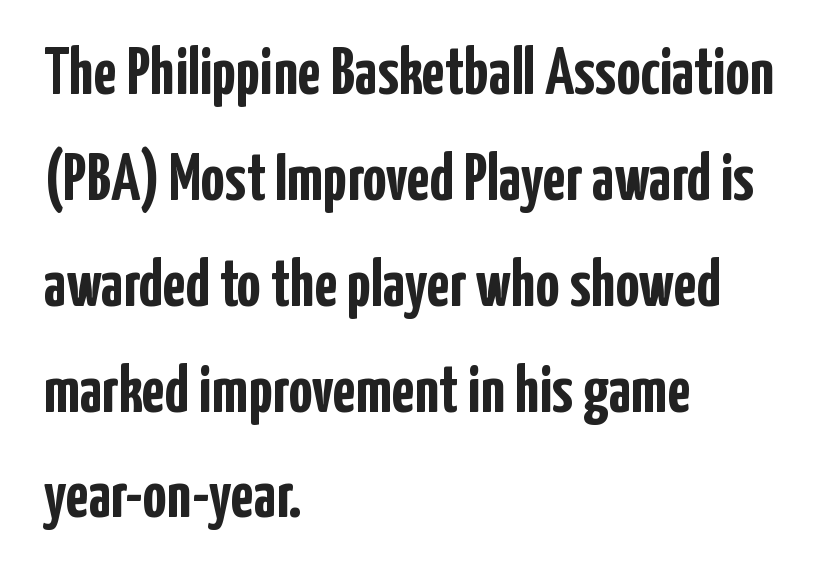
The image shows 67 px semibold, condensed sans-serif type, upright; set left-aligned, normal line spacing (1.58x), normal letter spacing, not underlined; low stroke contrast and a medium x-height.
